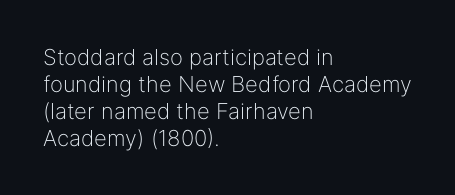
Honestly, the letter spacing is just normal — you wouldn't notice it. A student would call this left alignment; a typographer would say flush left, rag right. The font sits on the lighter half of the weight spectrum, regular included. Just letters on the line, the space beneath them empty.
